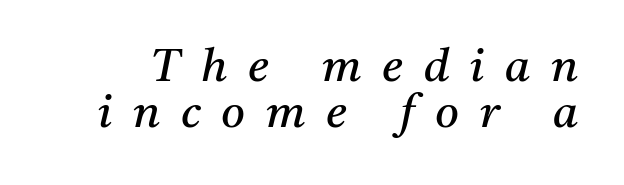
Lines of text with bare space underneath. Glyph-to-glyph distance is far greater than everyday printed text. This sample uses an oblique cut, with every glyph tilted off the vertical. Spacing verdict: proportional, widths tailored to each character. The block of text is dense from top to bottom, with scant space between rows.
